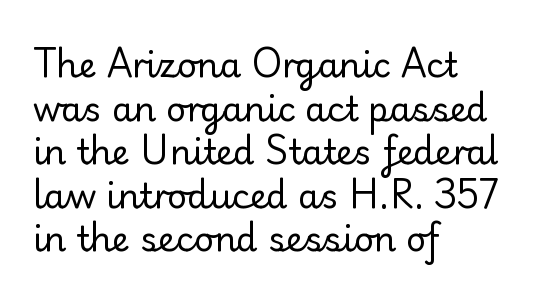
The image shows 34 px regular-weight serif type, upright; set left-aligned, normal line spacing (1.28x), normal letter spacing, not underlined; low stroke contrast and a small x-height.
